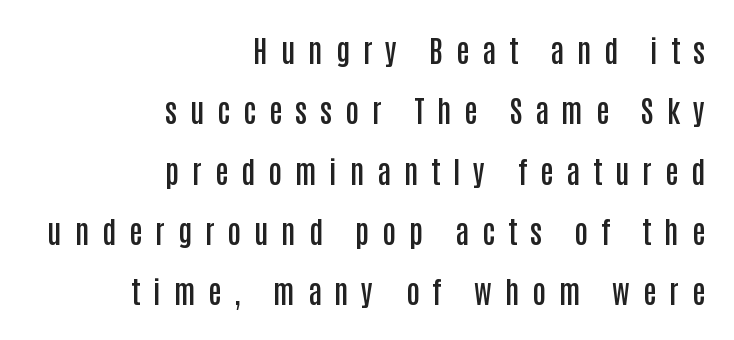
Q: Is the text bold? A: Semi-bold.
Q: Is the text italic (slanted)? A: No, it is upright.
Q: Is the typeface a serif or a sans-serif typeface? A: Sans-serif.
Q: Is the text underlined? A: No.
Q: How is the paragraph aligned? A: Right-aligned.
Q: Is the spacing between letters normal or unusually wide? A: Unusually wide.
Q: Is the spacing between lines tight, normal or loose? A: Loose.
Q: Width (condensed, normal, or wide)? A: Condensed.
Q: Stroke contrast? A: Low.
Q: x-height? A: Large.
Q: Monospaced? A: No.
